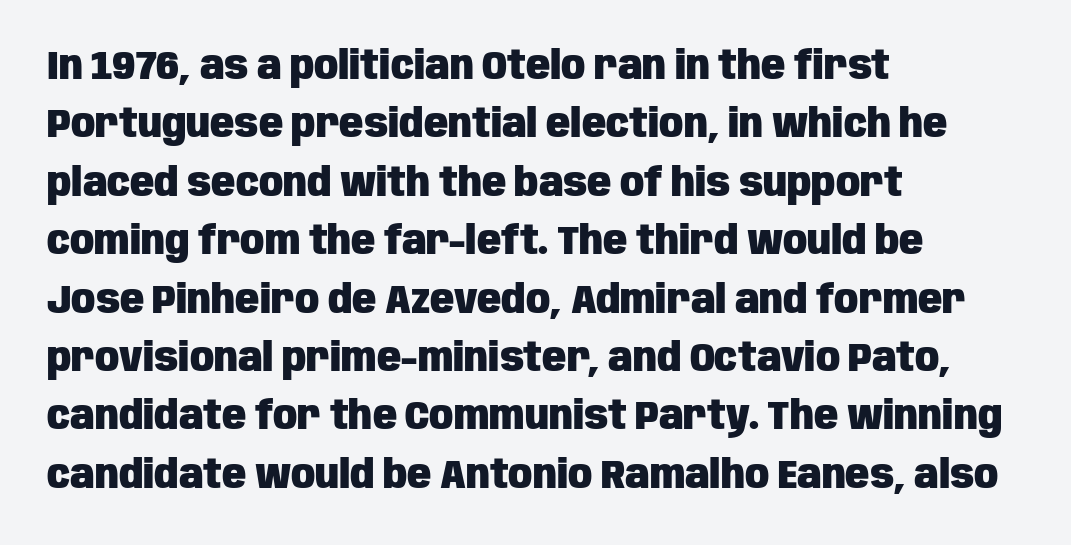
{"serif": "no", "italic": "no", "bold": "yes", "weight": "heavy", "width": "condensed", "stroke_contrast": "low", "x_height": "large", "monospaced": "no", "underline": "no", "align": "left", "line_spacing": "normal", "line_spacing_ratio": 1.46, "letter_spacing": "normal", "letter_spacing_em": 0.0, "glyph_px": 40}
